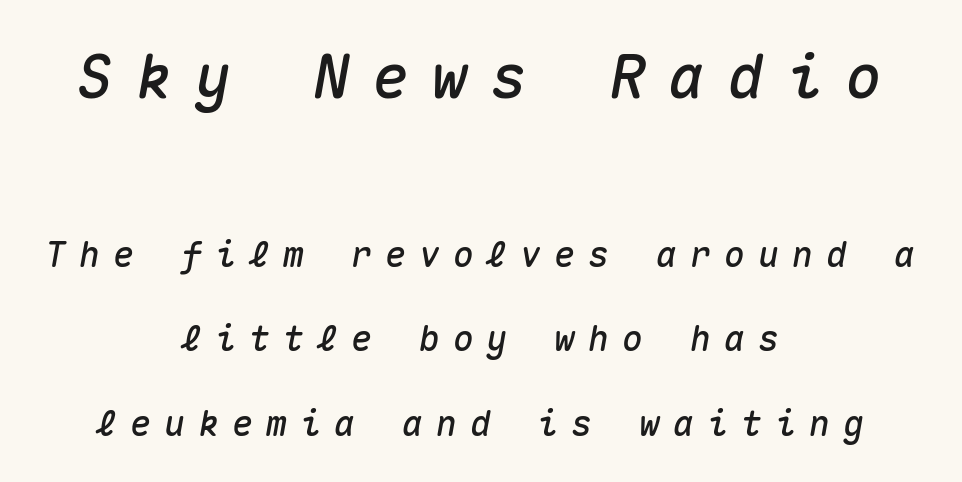
{"italic": "yes", "lean": "right", "slant_degrees": 10, "width": "normal", "stroke_contrast": "medium", "x_height": "medium", "monospaced": "yes", "underline": "no", "align": "center", "line_spacing": "loose", "line_spacing_ratio": 2.41, "letter_spacing": "wide", "letter_spacing_em": 0.37, "larger_block": "first", "size_ratio": 1.74, "glyph_px": 61}
